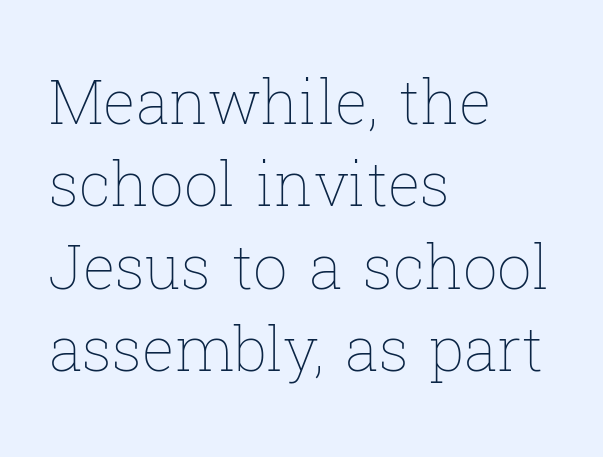
Letter spacing: default. You could not count columns in this text — the font is proportionally spaced. The passage is arranged the way most books set body copy — flush left. Interline gaps are of average width in this sample. The axis of the letterforms is exactly vertical.
